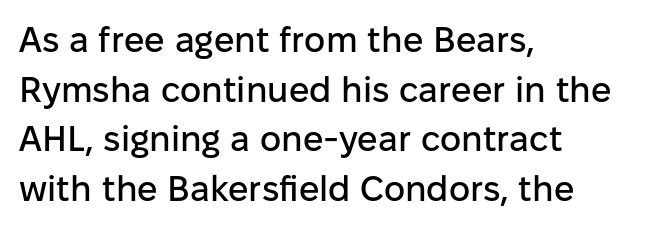
Font category for this specimen: sans-serif. What stands out about the letter spacing? Nothing — it is the standard amount. Proportional: the letters do not fall into vertical columns. The leading is moderate, giving the passage an even texture. The letters stand straight up with perfectly vertical stems.
